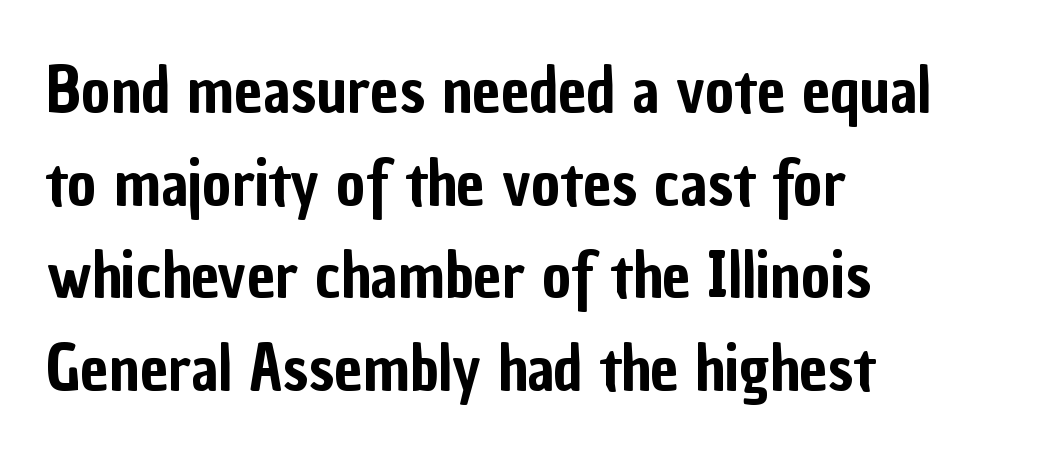
{"serif": "no", "italic": "no", "width": "condensed", "stroke_contrast": "low", "x_height": "medium", "monospaced": "no", "underline": "no", "align": "left", "line_spacing": "normal", "line_spacing_ratio": 1.47, "letter_spacing": "normal", "letter_spacing_em": 0.0, "glyph_px": 63}
